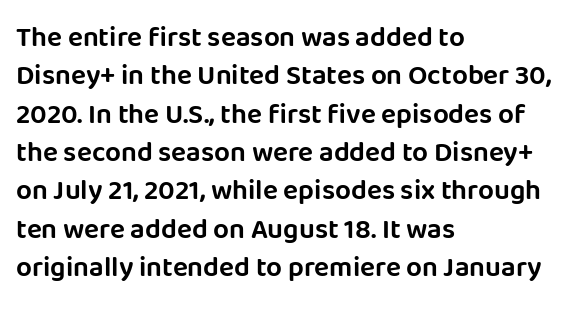
{"serif": "no", "italic": "no", "width": "normal", "stroke_contrast": "low", "x_height": "large", "monospaced": "no", "underline": "no", "align": "left", "line_spacing": "normal", "line_spacing_ratio": 1.37, "letter_spacing": "normal", "letter_spacing_em": 0.0, "glyph_px": 28}
